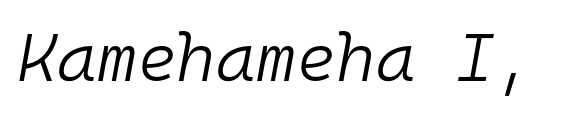
Does extra space separate the letters? No, they use regular spacing. Spacing verdict: monospaced, one width for all characters. The letterforms sit at book weight or below. Rule under the text: the space is simply empty. The lettering tilts uniformly, giving the passage an italic look.
